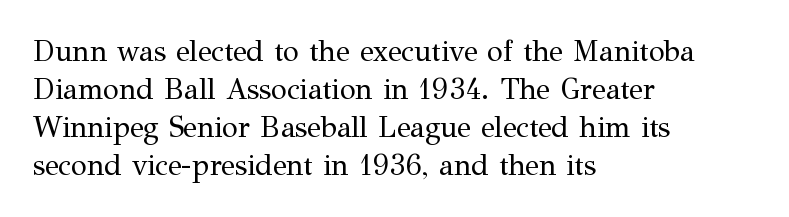
{"serif": "yes", "italic": "no", "bold": "no", "weight": "regular", "width": "normal", "stroke_contrast": "medium", "x_height": "medium", "monospaced": "no", "underline": "no", "align": "left", "line_spacing": "normal", "line_spacing_ratio": 1.31, "letter_spacing": "normal", "letter_spacing_em": 0.0, "glyph_px": 29}
